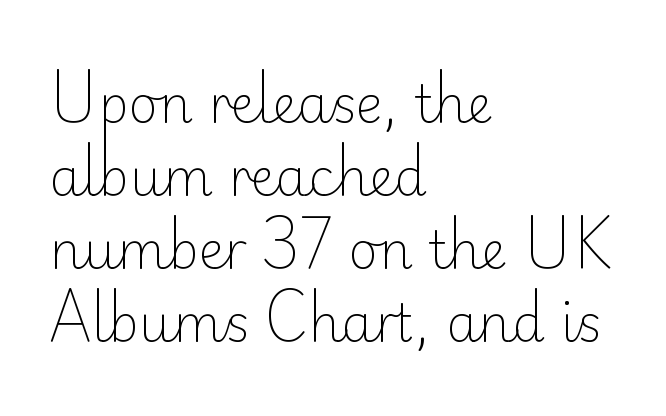
{"serif": "no", "italic": "no", "bold": "no", "weight": "light", "width": "normal", "stroke_contrast": "low", "x_height": "small", "monospaced": "no", "underline": "no", "align": "left", "line_spacing": "normal", "line_spacing_ratio": 1.43, "letter_spacing": "normal", "letter_spacing_em": 0.0, "glyph_px": 51}
